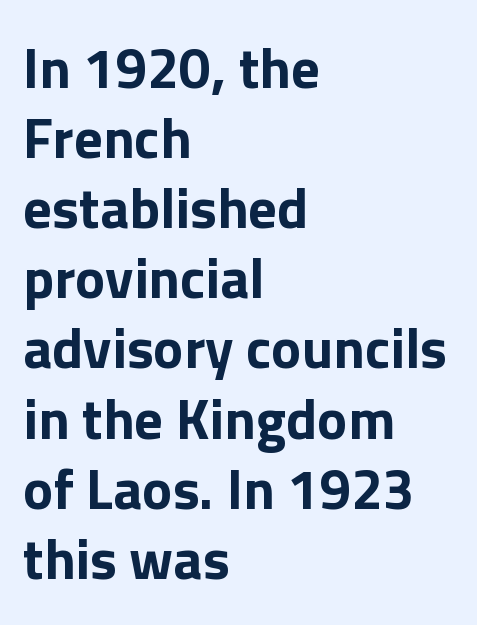
Q: Is the text bold? A: Yes.
Q: Is the text italic (slanted)? A: No, it is upright.
Q: Is the typeface a serif or a sans-serif typeface? A: Sans-serif.
Q: Is the text underlined? A: No.
Q: How is the paragraph aligned? A: Left-aligned.
Q: Is the spacing between letters normal or unusually wide? A: Normal.
Q: Width (condensed, normal, or wide)? A: Normal.
Q: x-height? A: Medium.
Q: Monospaced? A: No.
